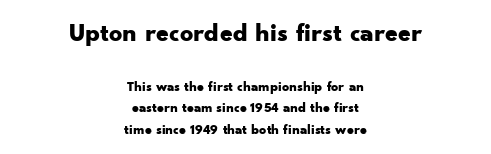
Type size steps down from the first block to the second. Characters follow at the spacing the type designer built in. This sample uses an upright cut, with every glyph sitting square on the baseline. A centered setting, common on invitations and titles, is used for this passage.
